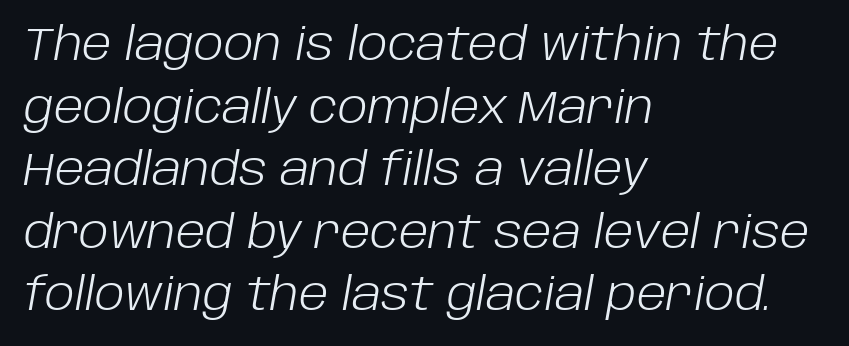
The space directly below the letters is spotless. These lines sit exactly where default settings would place them. There is no visible air inserted between adjacent glyphs. Tall strokes in this sample are angled rather than plumb.
